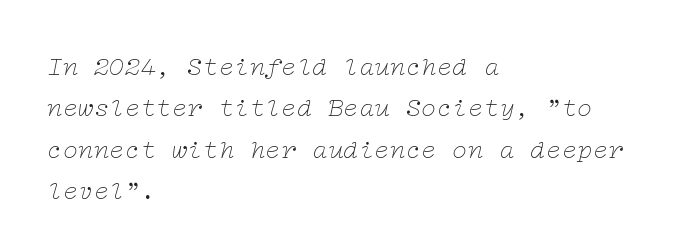
Q: Is the text bold? A: No.
Q: Is the text italic (slanted)? A: Yes, it leans right by about 12 degrees.
Q: Is the text underlined? A: No.
Q: How is the paragraph aligned? A: Left-aligned.
Q: Is the spacing between letters normal or unusually wide? A: Normal.
Q: Is the spacing between lines tight, normal or loose? A: Normal.
